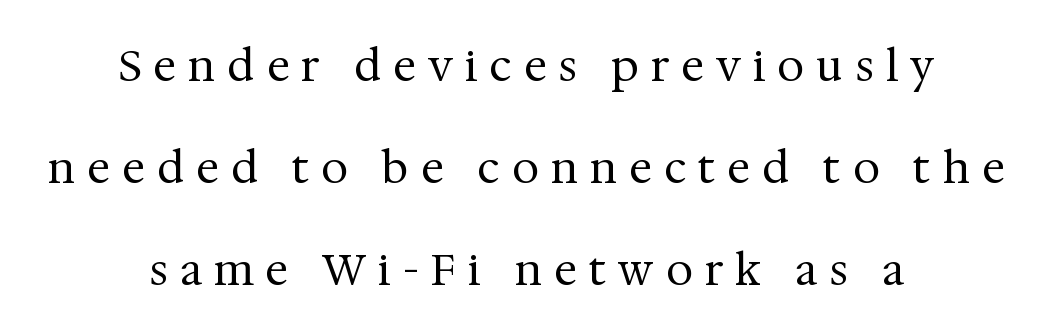
{"serif": "yes", "italic": "no", "bold": "no", "weight": "regular", "width": "normal", "stroke_contrast": "medium", "x_height": "medium", "monospaced": "no", "underline": "no", "align": "center", "line_spacing": "loose", "line_spacing_ratio": 2.37, "letter_spacing": "wide", "letter_spacing_em": 0.29, "glyph_px": 43}
